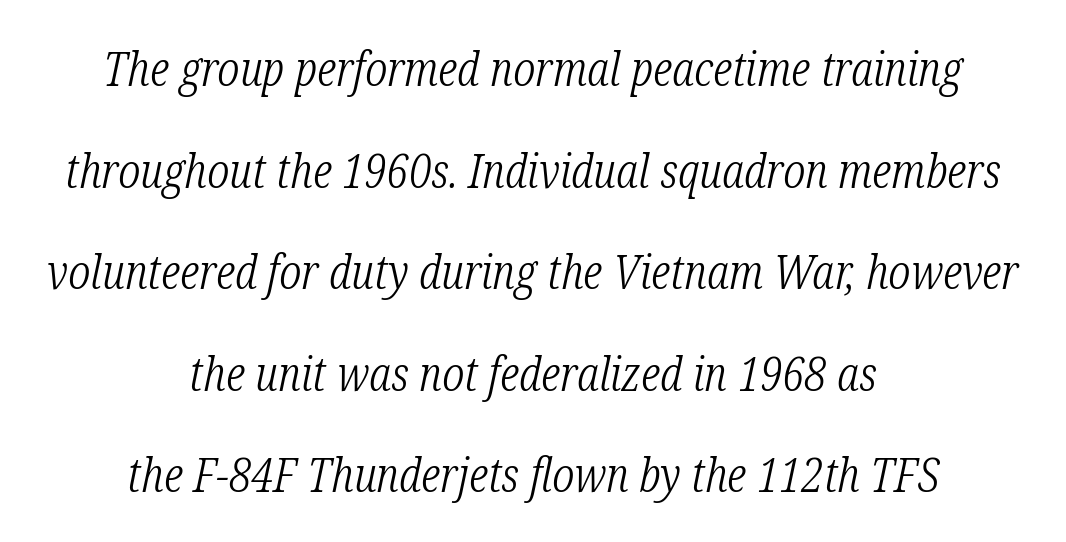
{"serif": "yes", "italic": "yes", "lean": "right", "slant_degrees": 12, "bold": "no", "weight": "light", "width": "condensed", "stroke_contrast": "low", "x_height": "medium", "monospaced": "no", "underline": "no", "align": "center", "line_spacing": "loose", "line_spacing_ratio": 2.16, "letter_spacing": "normal", "letter_spacing_em": 0.0, "glyph_px": 47}
